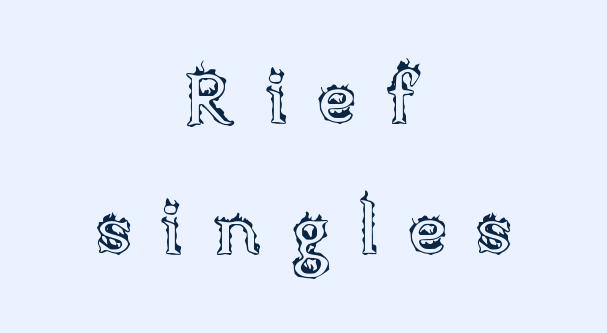
A student would call this center alignment; a typographer would say set centered. These lines were composed using upright roman letters. You could not count columns in this text — the font is proportionally spaced. Type without underlining. Substantial extra tracking has been applied to these lines.
